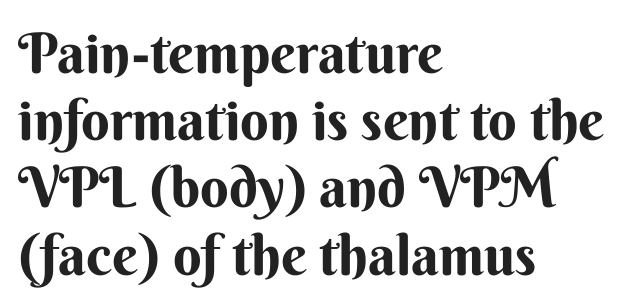
The image shows 56 px bold sans-serif type, upright; set left-aligned, line spacing 1.2x, normal letter spacing, not underlined; medium stroke contrast and a small x-height.
